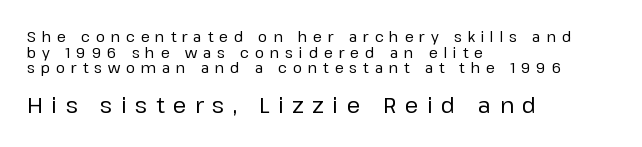
{"italic": "no", "underline": "no", "align": "left", "line_spacing": "tight", "line_spacing_ratio": 1.11, "letter_spacing": "wide", "letter_spacing_em": 0.41, "larger_block": "second", "size_ratio": 1.5, "glyph_px": 21}
